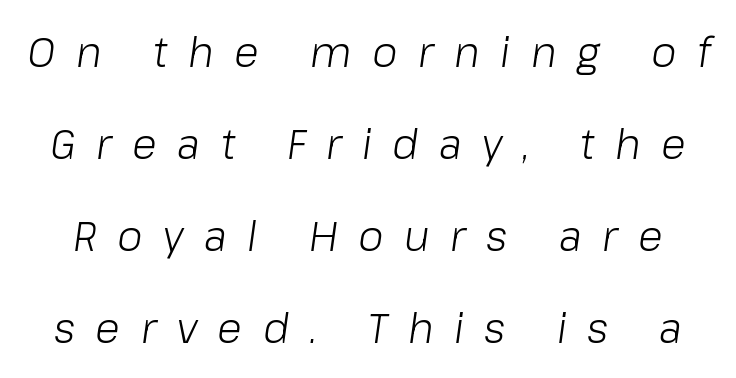
Underlining? Definitely not there. There is plenty of visible air inserted between adjacent glyphs. Slant detected: the letters are inclined. A typesetter would call this leading open, well beyond the default.
